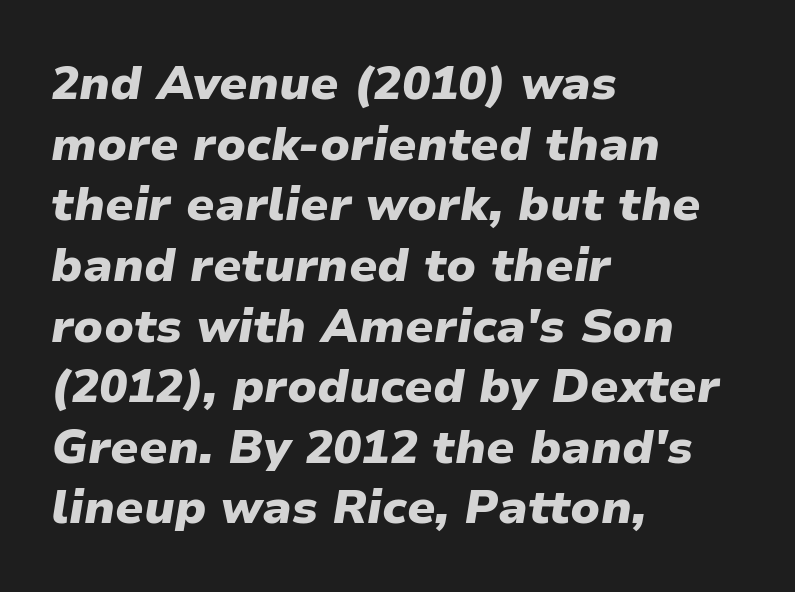
Interline gaps are of average width in this sample. You could not count columns in this text — the font is proportionally spaced. Style check: oblique. Beneath every word, the page is bare. This sample is left-justified, so line endings fall wherever the words run out. Chunky letters — that's bold for sure.
